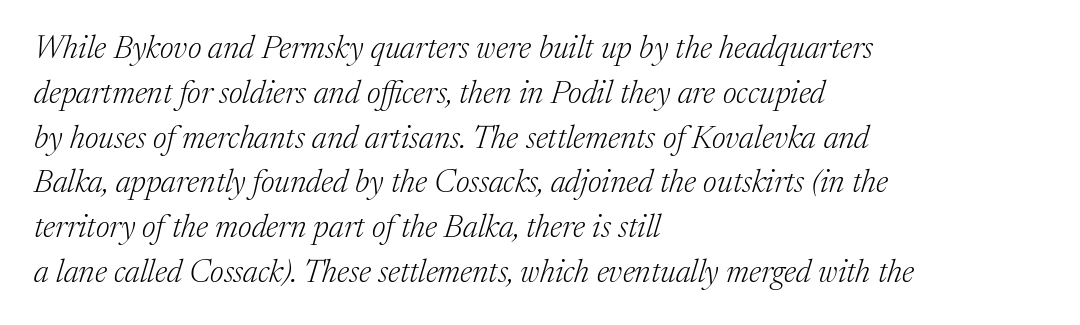
{"serif": "yes", "italic": "yes", "lean": "right", "slant_degrees": 17, "bold": "no", "weight": "light", "width": "normal", "stroke_contrast": "medium", "x_height": "medium", "monospaced": "no", "underline": "no", "align": "left", "line_spacing": "normal", "line_spacing_ratio": 1.4, "letter_spacing": "normal", "letter_spacing_em": 0.0, "glyph_px": 32}
